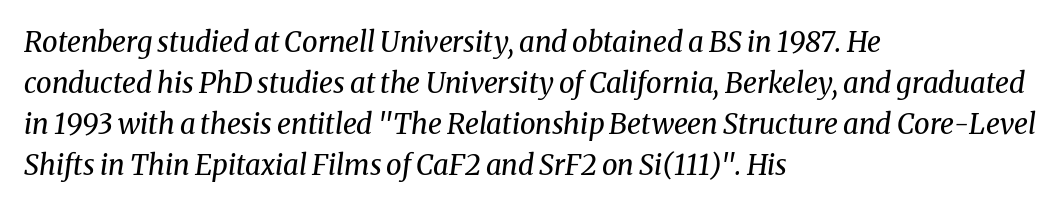
The image shows 28 px regular-weight serif type, italic (leaning right); set left-aligned, normal line spacing (1.47x), normal letter spacing, not underlined; medium stroke contrast and a medium x-height.
